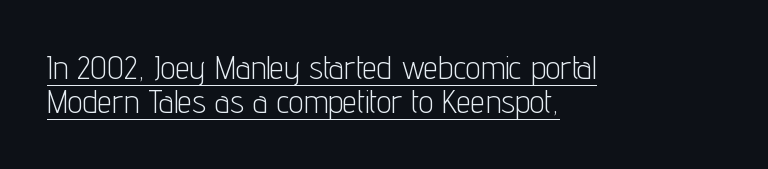
The image shows 33 px light, condensed sans-serif type, upright; set left-aligned, tight line spacing (1.04x), normal letter spacing, underlined; low stroke contrast and a medium x-height.
